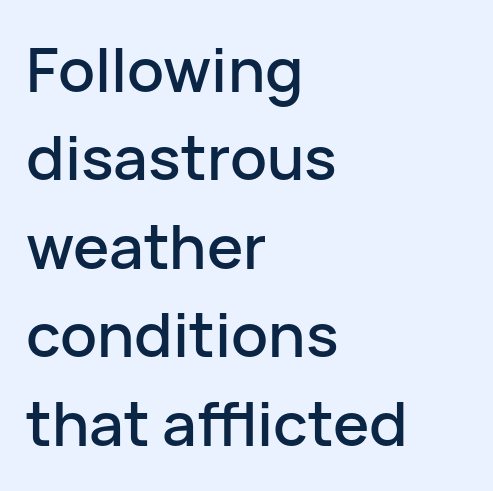
{"serif": "no", "italic": "no", "width": "normal", "stroke_contrast": "low", "x_height": "medium", "monospaced": "no", "underline": "no", "align": "left", "line_spacing": "normal", "line_spacing_ratio": 1.45, "letter_spacing": "normal", "letter_spacing_em": 0.0, "glyph_px": 61}
